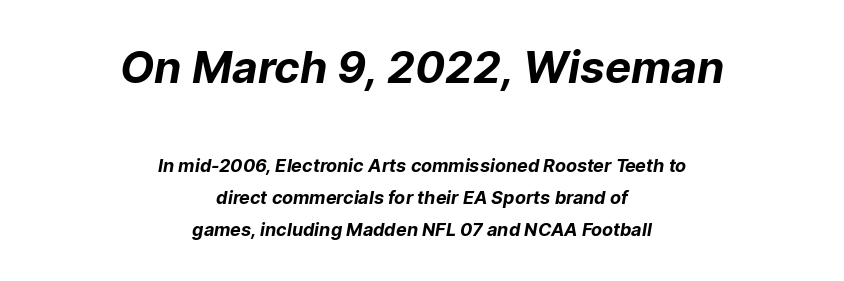
{"serif": "no", "bold": "yes", "weight": "bold", "width": "normal", "stroke_contrast": "low", "x_height": "medium", "monospaced": "no", "underline": "no", "align": "center", "line_spacing_ratio": 1.78, "letter_spacing": "normal", "letter_spacing_em": 0.0, "larger_block": "first", "size_ratio": 2.44, "glyph_px": 44}
